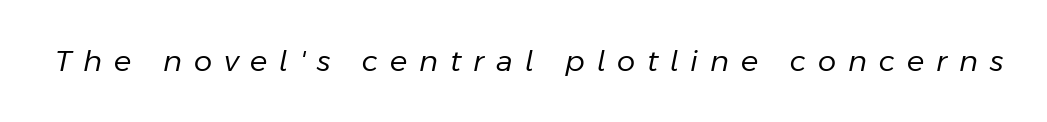
Q: Is the text bold? A: No.
Q: Is the text italic (slanted)? A: Yes, it leans right by about 11 degrees.
Q: Is the text underlined? A: No.
Q: Is the spacing between letters normal or unusually wide? A: Unusually wide.
Q: Width (condensed, normal, or wide)? A: Normal.
Q: Stroke contrast? A: Low.
Q: x-height? A: Medium.
Q: Monospaced? A: No.
